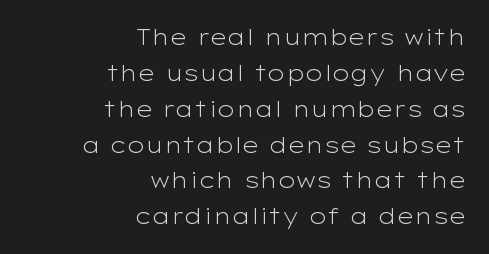
The letterforms sit shoulder to shoulder at normal distance. No word sits above an underline. Normally led — the rows are evenly, conventionally spaced. Is there any slant? The stems are plumb. Which margin do the lines hug? The right one — the left edge is uneven. Stem width sits at or under what a default text font uses.
